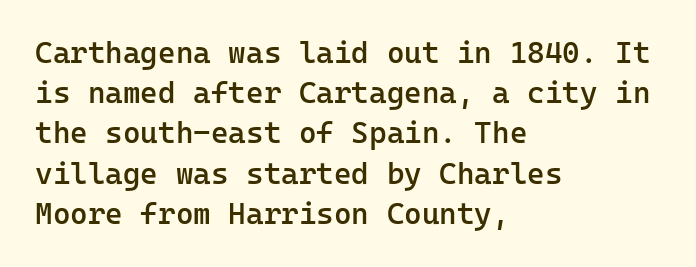
The image shows 30 px semibold sans-serif type, upright, monospaced; set left-aligned, normal line spacing (1.34x), normal letter spacing, not underlined; low stroke contrast and a medium x-height.
